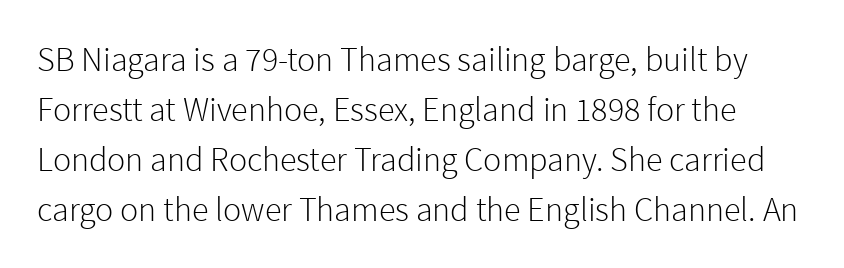
{"serif": "no", "italic": "no", "bold": "no", "weight": "light", "width": "normal", "x_height": "medium", "monospaced": "no", "underline": "no", "line_spacing": "normal", "line_spacing_ratio": 1.47, "letter_spacing": "normal", "letter_spacing_em": 0.0, "glyph_px": 34}
